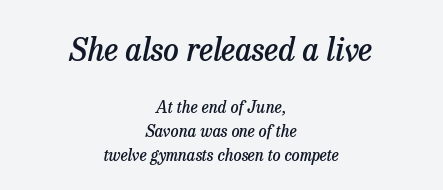
{"serif": "yes", "italic": "yes", "lean": "right", "slant_degrees": 13, "bold": "semi", "weight": "semibold", "width": "normal", "stroke_contrast": "low", "x_height": "medium", "monospaced": "no", "underline": "no", "align": "center", "line_spacing": "normal", "line_spacing_ratio": 1.49, "letter_spacing": "normal", "letter_spacing_em": 0.0, "larger_block": "first", "size_ratio": 1.94, "glyph_px": 31}
